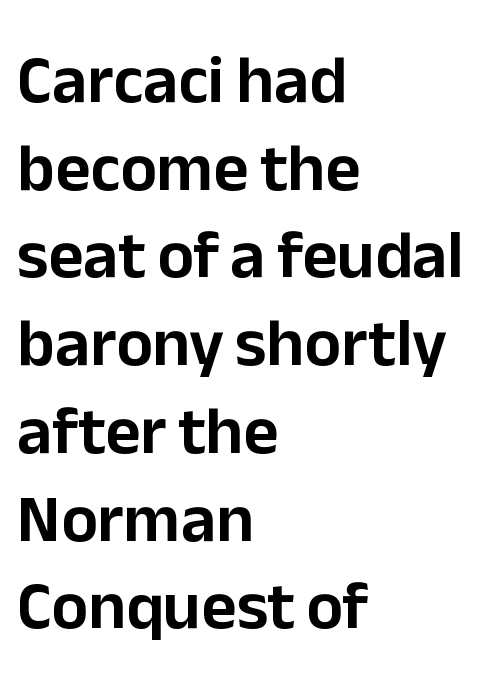
{"serif": "no", "italic": "no", "width": "normal", "stroke_contrast": "low", "x_height": "medium", "monospaced": "no", "underline": "no", "align": "left", "line_spacing": "normal", "line_spacing_ratio": 1.29, "letter_spacing": "normal", "letter_spacing_em": 0.0, "glyph_px": 68}
